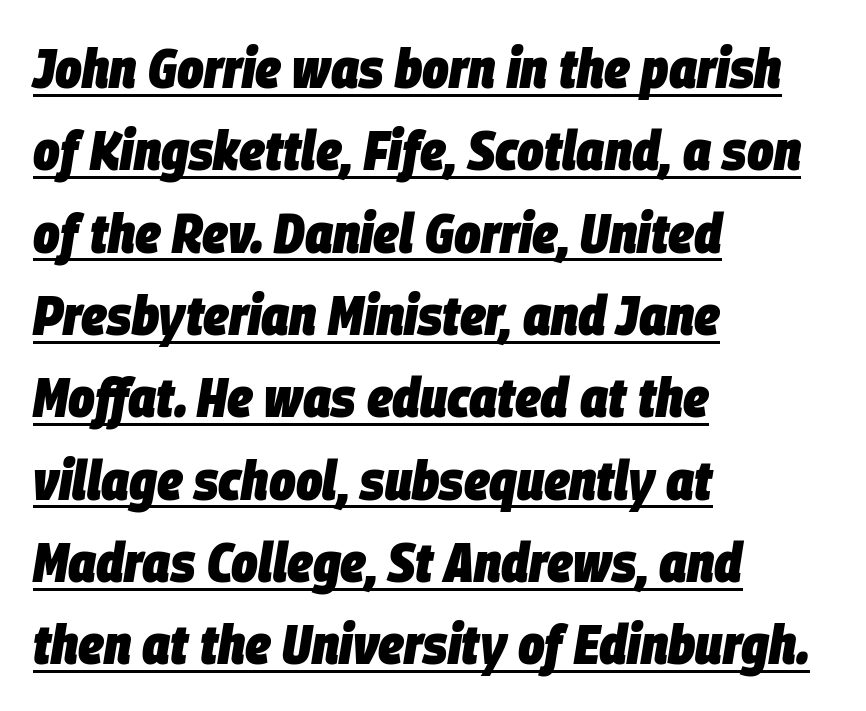
The gaps between neighbouring characters are ordinary and unremarkable. In terms of leading, this rendering sits right in the middle. Think of a printed novel: that variable character pitch is what you see here. The face used here has a pronounced slope to its letters.
